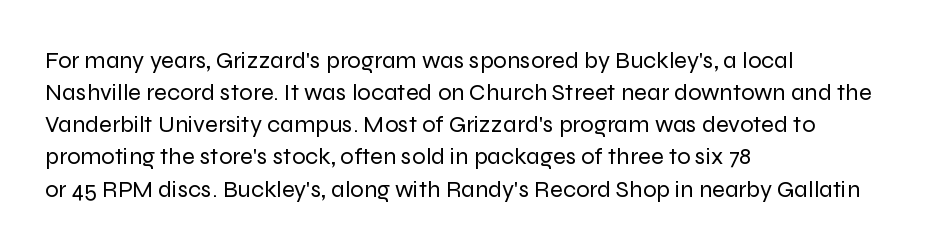
The image shows 24 px text type, upright; set left-aligned, normal line spacing (1.34x), normal letter spacing, not underlined.
